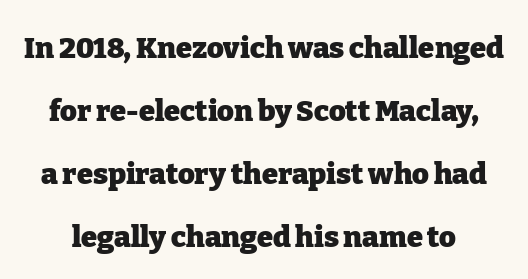
The image shows 29 px heavy serif type, upright; set loose line spacing (2.17x), normal letter spacing, not underlined; low stroke contrast and a medium x-height.
